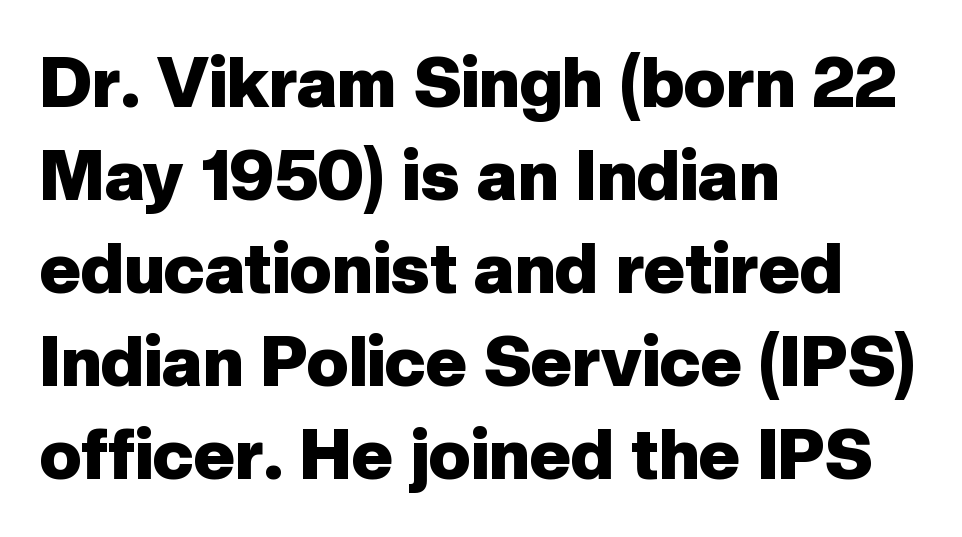
The paragraph shown leans on its left margin. Check the space under the baseline: it is left empty. This is heavy type, rendered in bold. Students, observe: this is what conventionally led text looks like. A typesetter would call this proportional, since set widths differ per character. A typesetter would call this zero additional tracking.
